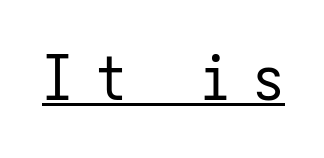
Q: Is the text bold? A: No.
Q: Is the text italic (slanted)? A: No, it is upright.
Q: Is the typeface a serif or a sans-serif typeface? A: Sans-serif.
Q: Is the text underlined? A: Yes.
Q: Is the spacing between letters normal or unusually wide? A: Unusually wide.
Q: Width (condensed, normal, or wide)? A: Condensed.
Q: Stroke contrast? A: Low.
Q: x-height? A: Medium.
Q: Monospaced? A: Yes.
